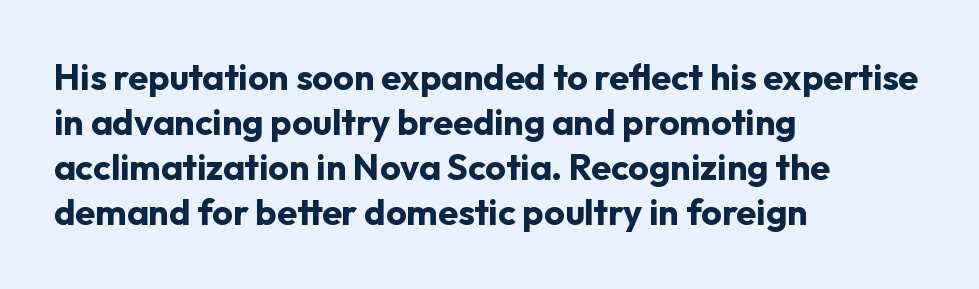
Q: Is the text bold? A: Yes.
Q: Is the text italic (slanted)? A: No, it is upright.
Q: Is the typeface a serif or a sans-serif typeface? A: Sans-serif.
Q: Is the text underlined? A: No.
Q: How is the paragraph aligned? A: Left-aligned.
Q: Is the spacing between letters normal or unusually wide? A: Normal.
Q: Is the spacing between lines tight, normal or loose? A: Normal.
Q: Width (condensed, normal, or wide)? A: Normal.
Q: Stroke contrast? A: Low.
Q: x-height? A: Medium.
Q: Monospaced? A: No.
